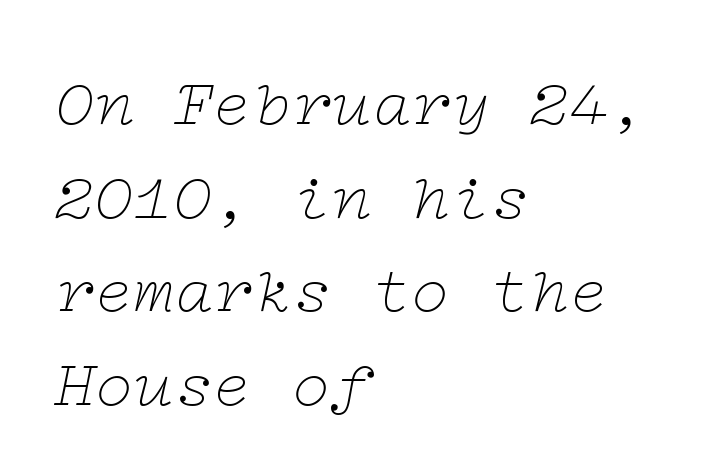
The image shows 66 px thin, wide serif type, italic (leaning right); set left-aligned, normal line spacing (1.42x), normal letter spacing, not underlined; low stroke contrast and a medium x-height.
